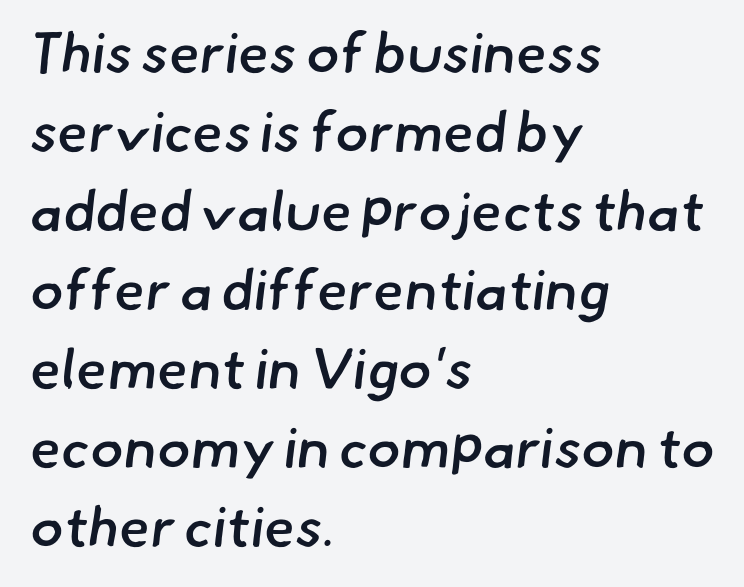
Glance below the letters and you will spot only blank space. The passage shown is typed in a proportional face where columns would drift. The ragged edge is on the right, which tells us the setting is flush left. Classification — sans serif.
